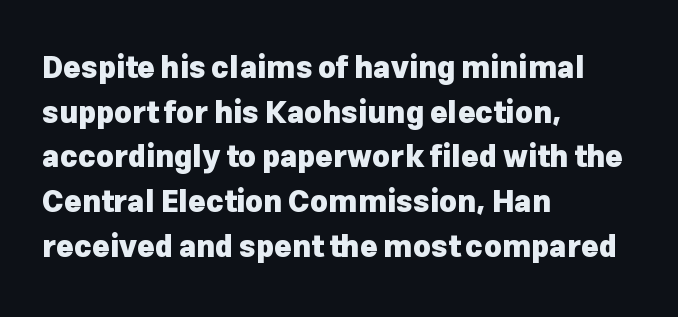
You can tell it's not italic because the verticals are truly vertical. This rendering employs a face without finishing strokes, i.e., a sans-serif. The passage is arranged the way most books set body copy — flush left. Set as a true bold cut, around the 700 mark. Line spacing here is normal.
